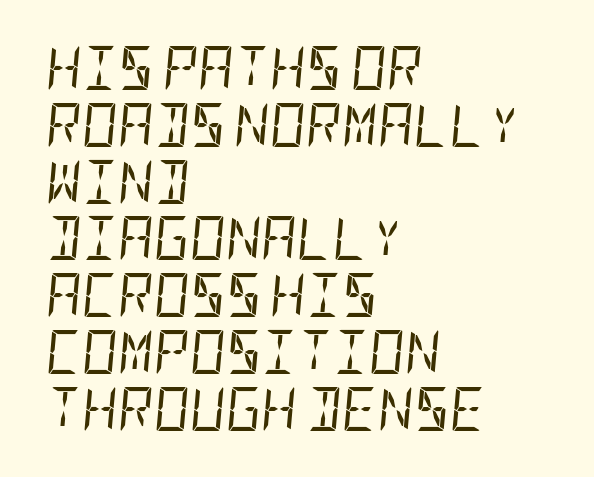
The image shows 44 px regular-weight, condensed type, italic (leaning right); set left-aligned, normal line spacing (1.29x), normal letter spacing, not underlined; low stroke contrast and a large x-height.
